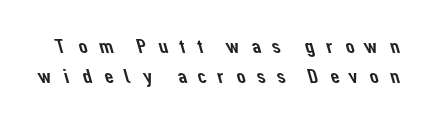
The leading is moderate, giving the passage an even texture. The passage shown has open, widely tracked lettering throughout. Letters rest on an invisible, unmarked baseline.
